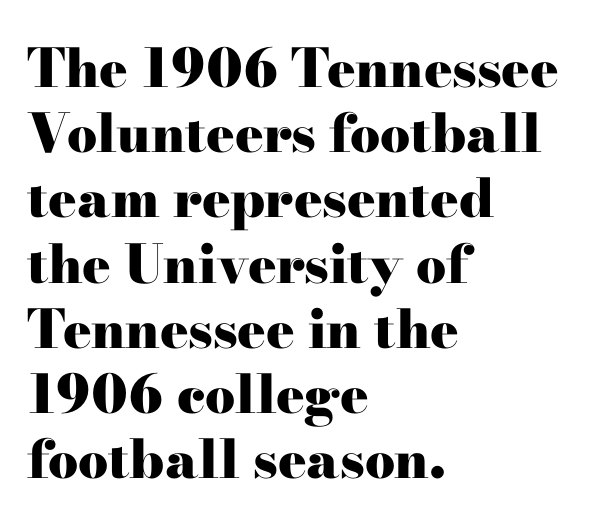
Honestly, there is no underline to notice here at all. Typeset ragged right — the left edge is the straight one. Its strokes are broad and dark, the hallmark of bold type. Notice how the stems are strictly vertical — no italics here. Note: serifs present on the glyphs.
